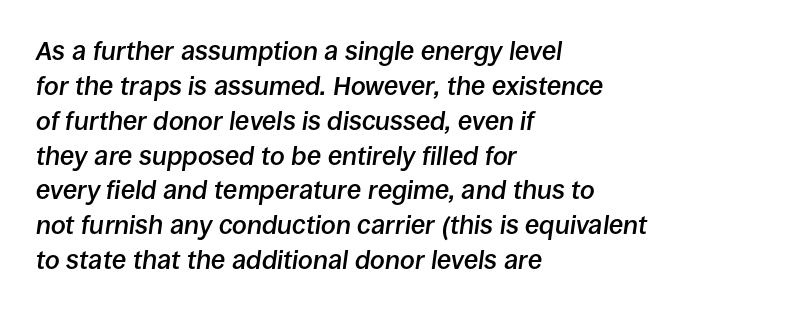
{"italic": "yes", "lean": "right", "slant_degrees": 8, "bold": "semi", "underline": "no", "align": "left", "line_spacing": "normal", "line_spacing_ratio": 1.34, "letter_spacing": "normal", "letter_spacing_em": 0.0, "glyph_px": 26}
